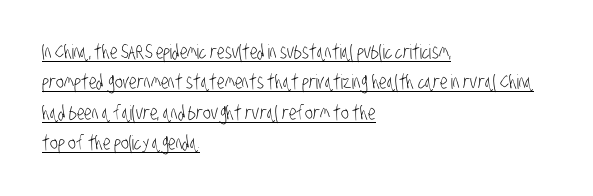
The image shows 20 px text type; set left-aligned, normal line spacing (1.52x), normal letter spacing, underlined.
